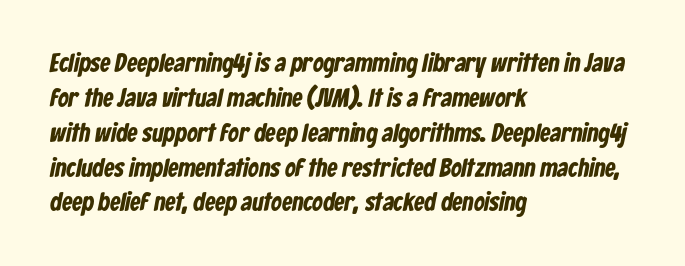
{"bold": "yes", "underline": "no", "align": "left", "line_spacing": "normal", "line_spacing_ratio": 1.34, "letter_spacing": "normal", "letter_spacing_em": 0.0, "glyph_px": 26}
